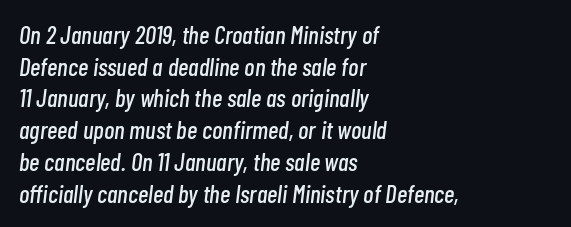
{"italic": "yes", "lean": "right", "slant_degrees": 7, "underline": "no", "align": "left", "line_spacing": "normal", "line_spacing_ratio": 1.27, "letter_spacing": "normal", "letter_spacing_em": 0.0, "glyph_px": 25}
